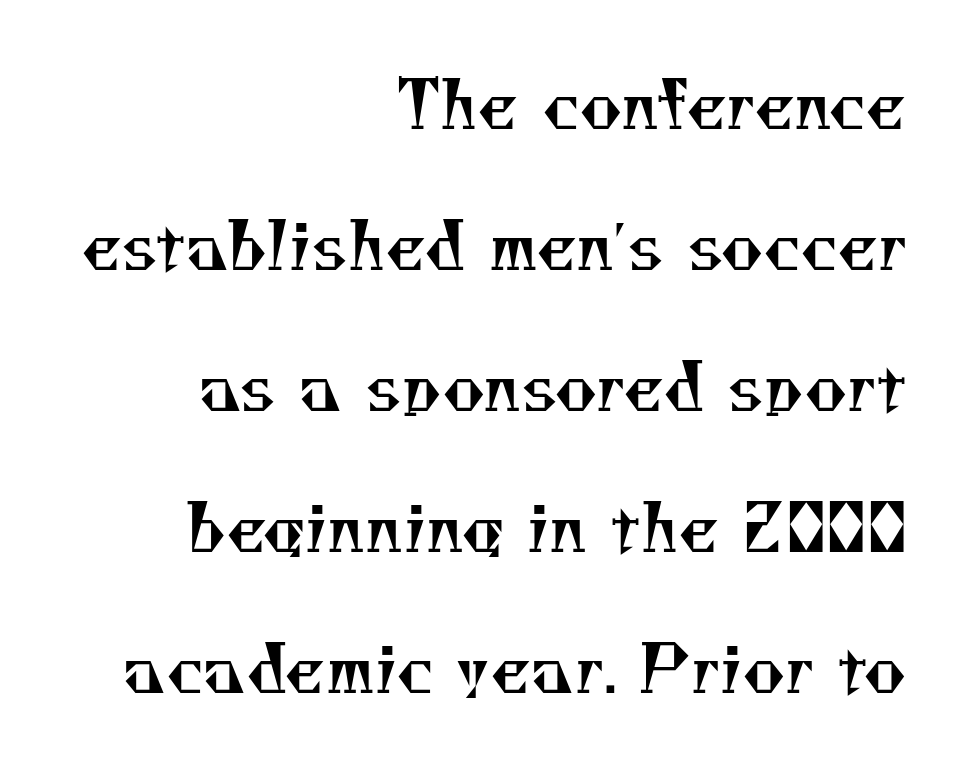
The image shows 65 px regular-weight serif type; set right-aligned, loose line spacing (2.17x), normal letter spacing, not underlined; medium stroke contrast and a small x-height.
